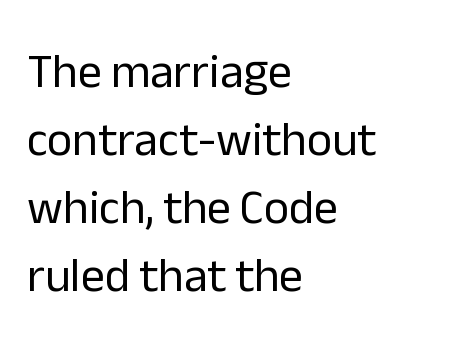
The image shows 48 px regular-weight sans-serif type, upright; set left-aligned, normal line spacing (1.42x), normal letter spacing, not underlined; low stroke contrast and a medium x-height.
